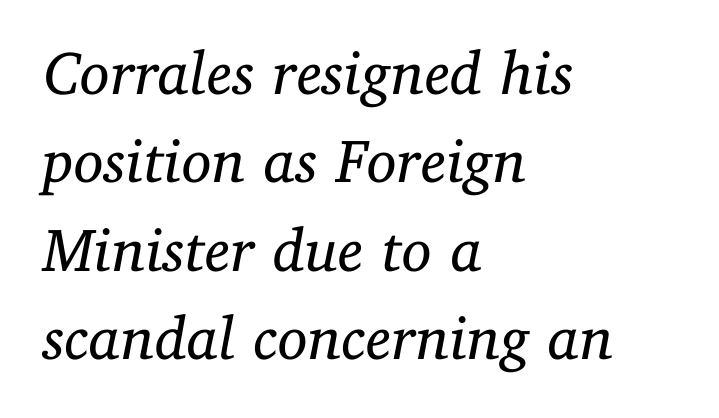
No extra tracking has been applied to these lines. The text was rendered using a seriffed face with decorative stroke endings. Compared with a centered layout, this one pins lines to the left instead. It's the slanting kind of type. What's the leading like? Ordinary, nothing unusual. Lines of text with bare space underneath.
